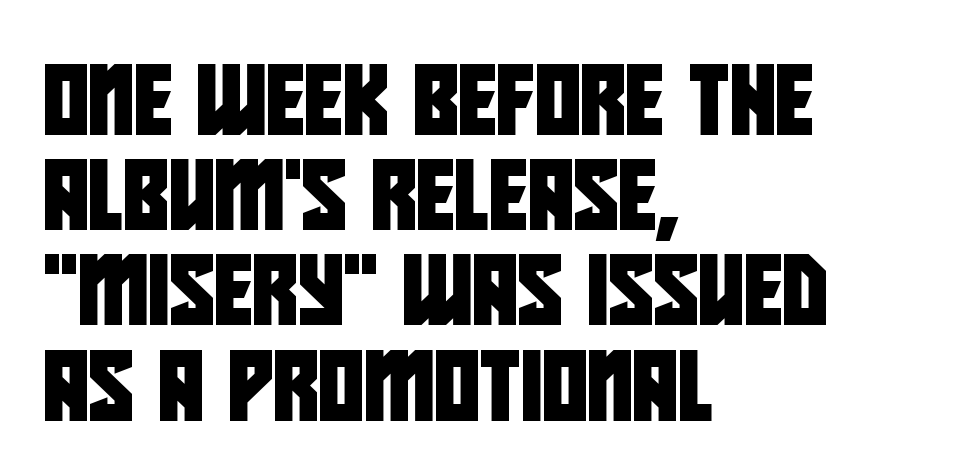
The image shows 70 px condensed sans-serif type; set left-aligned, normal line spacing (1.36x), normal letter spacing, not underlined; low stroke contrast and a large x-height.
